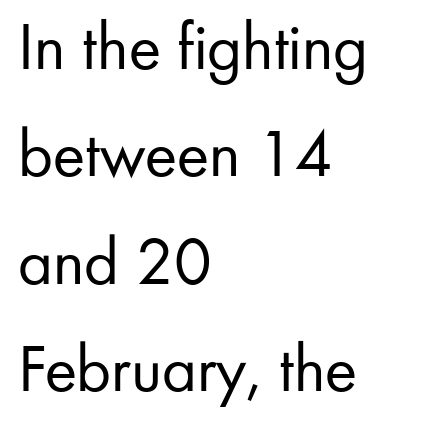
Q: Is the text bold? A: No.
Q: Is the text italic (slanted)? A: No, it is upright.
Q: Is the typeface a serif or a sans-serif typeface? A: Sans-serif.
Q: Is the text underlined? A: No.
Q: How is the paragraph aligned? A: Left-aligned.
Q: Is the spacing between letters normal or unusually wide? A: Normal.
Q: Is the spacing between lines tight, normal or loose? A: Normal.
Q: Width (condensed, normal, or wide)? A: Normal.
Q: Stroke contrast? A: Low.
Q: x-height? A: Small.
Q: Monospaced? A: No.
